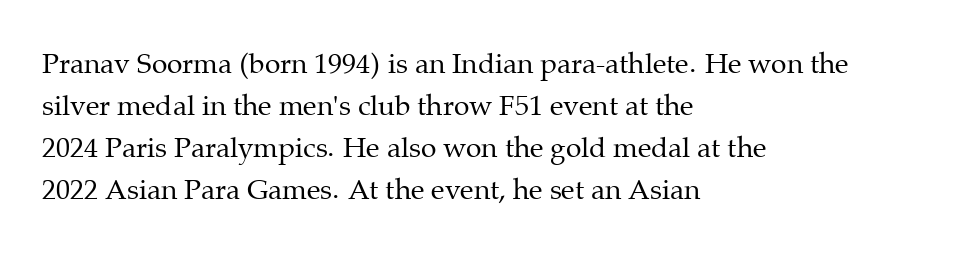
{"serif": "yes", "italic": "no", "bold": "no", "weight": "regular", "width": "normal", "stroke_contrast": "medium", "x_height": "medium", "monospaced": "no", "underline": "no", "align": "left", "line_spacing": "normal", "line_spacing_ratio": 1.5, "letter_spacing": "normal", "letter_spacing_em": 0.0, "glyph_px": 28}
